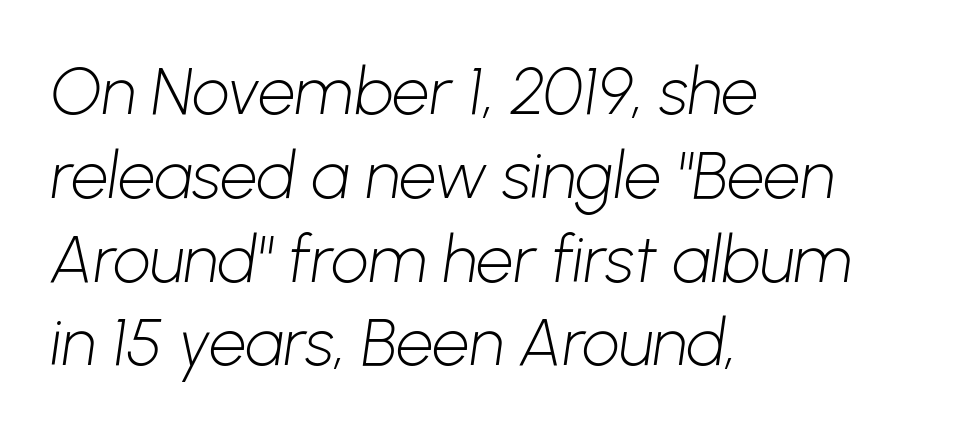
The horizontal fit of the characters is conventional and even. Regarding leading, the lines here are spaced in the standard way. Lines of text with bare space underneath. The font sits on the lighter half of the weight spectrum, regular included. These lines are rendered in a variable-pitch font. Each letter's strokes conclude bluntly, with no projecting serifs.
